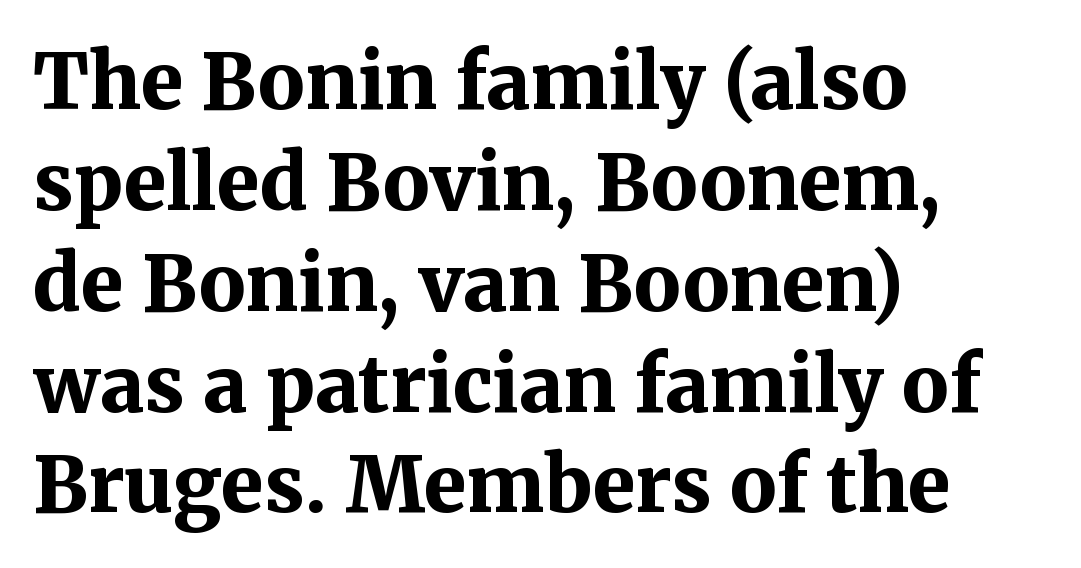
The image shows 77 px bold serif type, upright; set left-aligned, normal line spacing (1.31x), normal letter spacing, not underlined; medium stroke contrast and a medium x-height.
